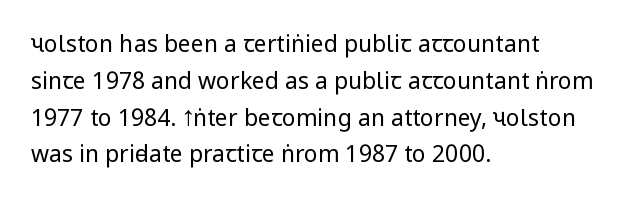
The image shows 23 px text type, upright; set left-aligned, normal line spacing (1.6x), normal letter spacing, not underlined.
